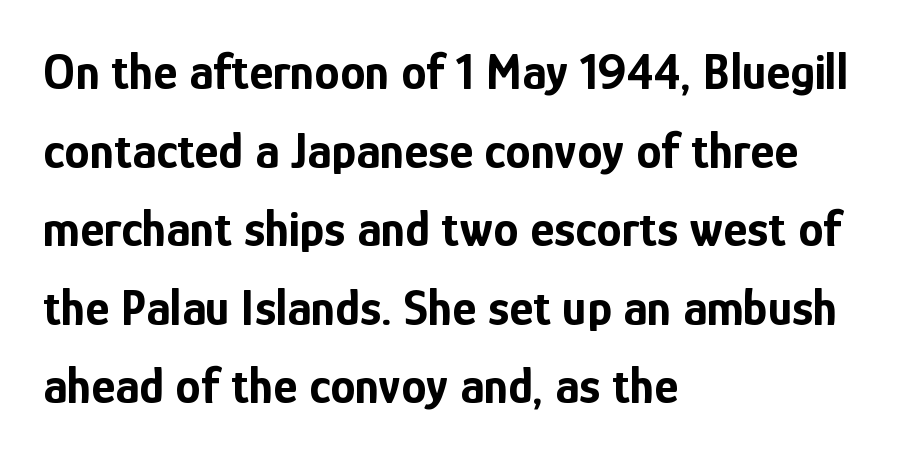
The image shows 51 px bold, condensed sans-serif type, upright; set left-aligned, normal line spacing (1.54x), normal letter spacing, not underlined; low stroke contrast and a medium x-height.
